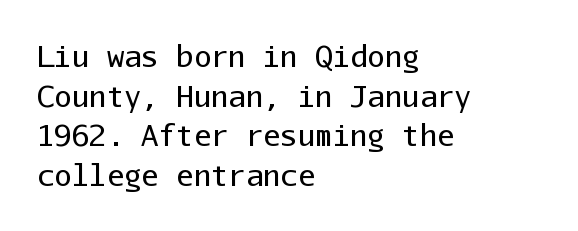
Leftover space on each line is placed entirely after the last word. No extra tracking has been applied to these lines. Vertical strokes here are truly vertical. The letters carry no serifs — their stems end cleanly without finishing strokes.
